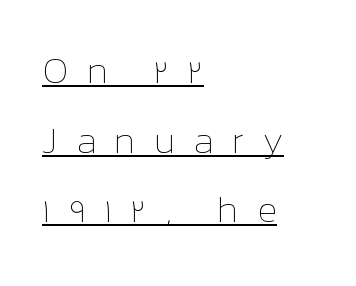
Q: Is the text bold? A: No.
Q: Is the text italic (slanted)? A: No, it is upright.
Q: Is the text underlined? A: Yes.
Q: How is the paragraph aligned? A: Left-aligned.
Q: Is the spacing between letters normal or unusually wide? A: Unusually wide.
Q: Width (condensed, normal, or wide)? A: Normal.
Q: Stroke contrast? A: Low.
Q: x-height? A: Medium.
Q: Monospaced? A: No.
